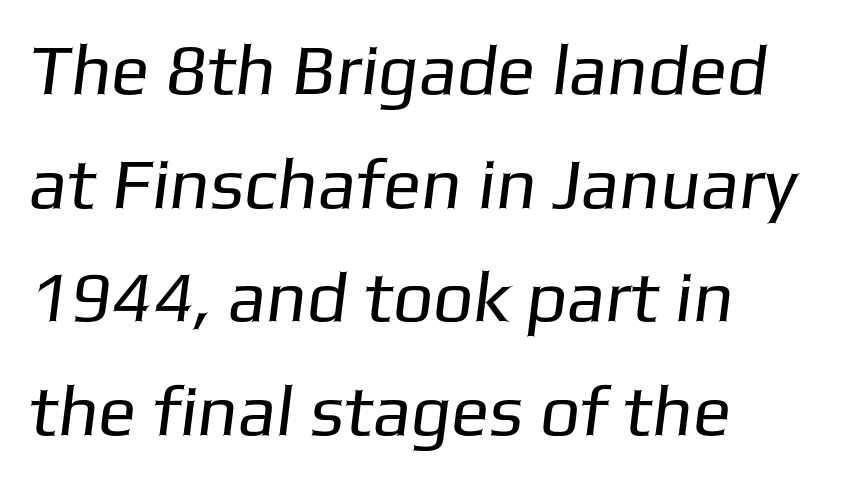
{"serif": "no", "bold": "no", "weight": "regular", "width": "normal", "stroke_contrast": "low", "x_height": "medium", "monospaced": "no", "underline": "no", "align": "left", "line_spacing": "normal", "line_spacing_ratio": 1.6, "letter_spacing": "normal", "letter_spacing_em": 0.0, "glyph_px": 71}
